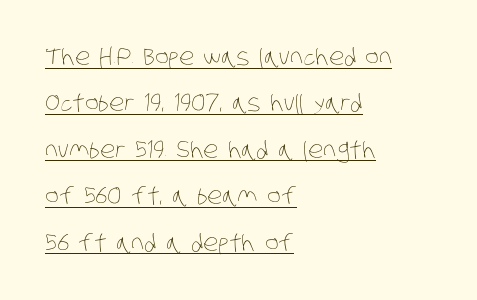
Q: Is the text bold? A: No.
Q: Is the text underlined? A: Yes.
Q: How is the paragraph aligned? A: Left-aligned.
Q: Is the spacing between letters normal or unusually wide? A: Normal.
Q: Is the spacing between lines tight, normal or loose? A: Loose.
